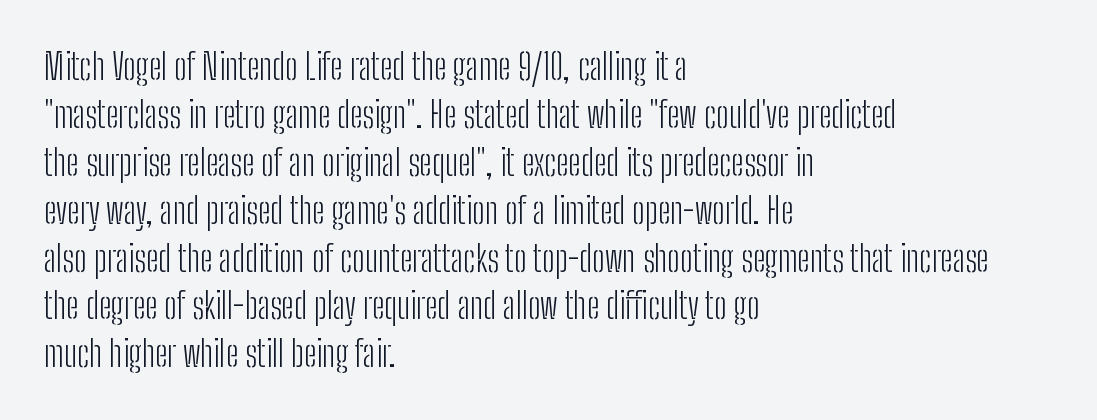
The image shows 36 px light, condensed sans-serif type, upright; set left-aligned, normal line spacing (1.33x), normal letter spacing, not underlined; low stroke contrast and a medium x-height.
